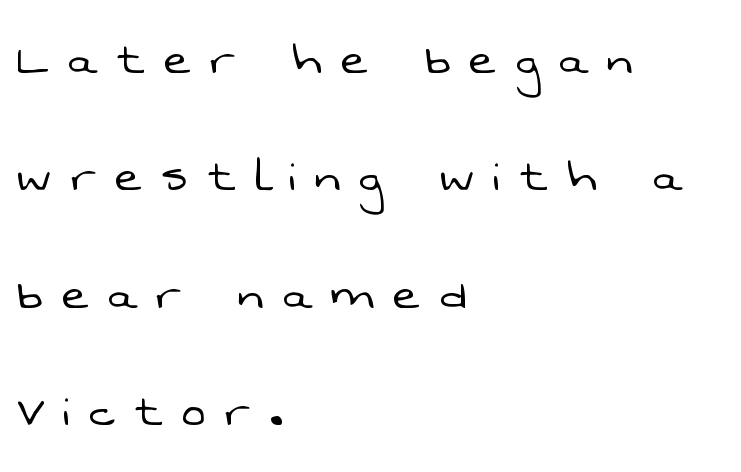
The image shows 57 px light sans-serif type; set left-aligned, loose line spacing (2.06x), unusually wide letter spacing (+0.34 em), not underlined; low stroke contrast and a medium x-height.
